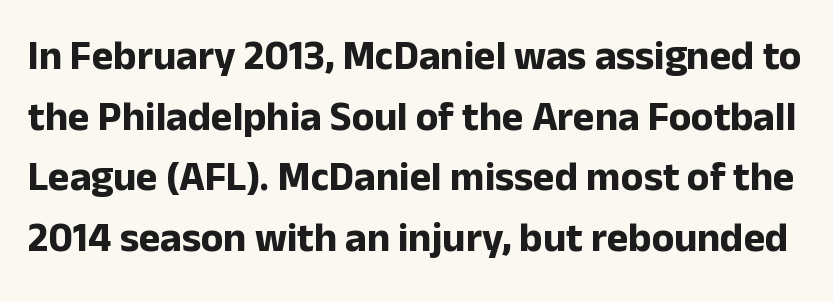
Q: Is the text bold? A: Yes.
Q: Is the text italic (slanted)? A: No, it is upright.
Q: Is the typeface a serif or a sans-serif typeface? A: Sans-serif.
Q: Is the text underlined? A: No.
Q: Is the spacing between letters normal or unusually wide? A: Normal.
Q: Is the spacing between lines tight, normal or loose? A: Normal.
Q: Width (condensed, normal, or wide)? A: Normal.
Q: Stroke contrast? A: Low.
Q: x-height? A: Medium.
Q: Monospaced? A: No.
